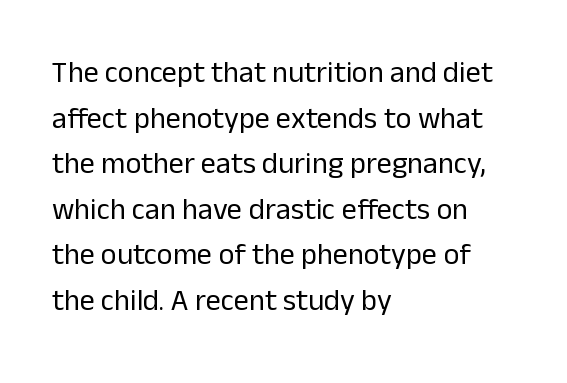
{"serif": "no", "italic": "no", "bold": "no", "weight": "regular", "width": "normal", "stroke_contrast": "low", "x_height": "medium", "monospaced": "no", "underline": "no", "align": "left", "line_spacing": "normal", "line_spacing_ratio": 1.52, "letter_spacing": "normal", "letter_spacing_em": 0.0, "glyph_px": 30}
